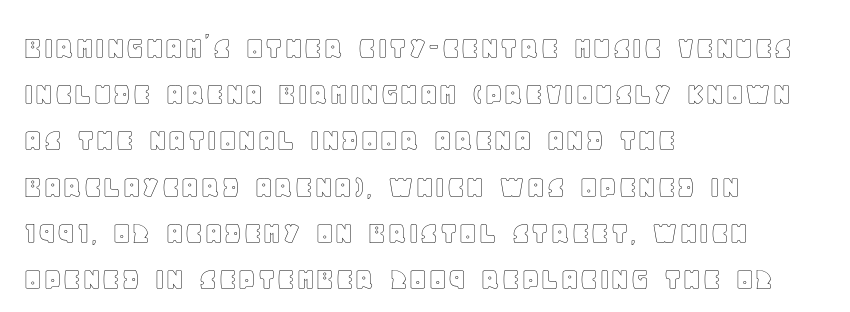
Each word holds together tightly as a unit, with standard inter-letter gaps. The paragraph shown leans on its left margin. The letters stand upright; this is a roman face. This rendering features lettering with no underline.
